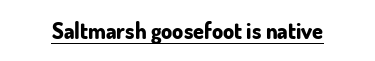
The face used here is rendered with its standard letterfit. These lines were composed using upright roman letters. Strokes here are thick enough to call this a true bold. Is there an underline? Yes — a line sits under the letters.
